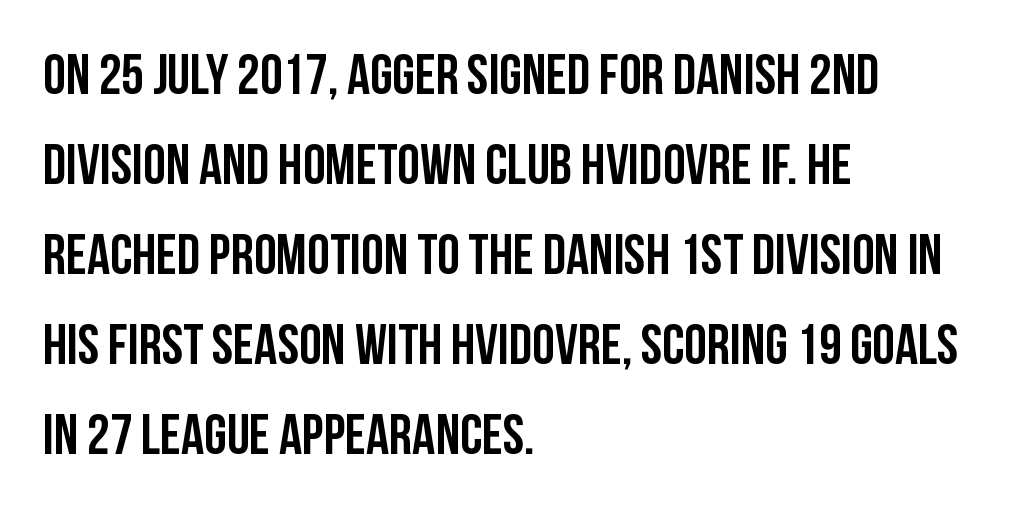
{"serif": "no", "italic": "no", "width": "condensed", "stroke_contrast": "low", "x_height": "large", "monospaced": "no", "underline": "no", "align": "left", "line_spacing": "normal", "line_spacing_ratio": 1.58, "letter_spacing": "normal", "letter_spacing_em": 0.0, "glyph_px": 57}
